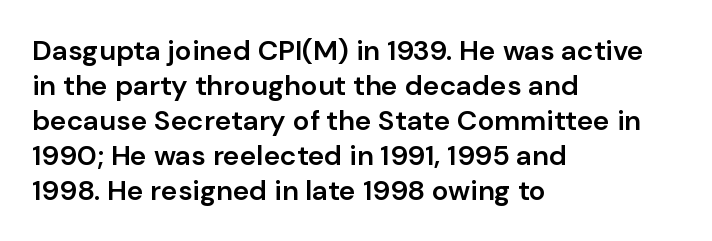
The image shows 28 px semibold sans-serif type, upright; set left-aligned, normal line spacing (1.25x), normal letter spacing, not underlined; low stroke contrast and a medium x-height.
